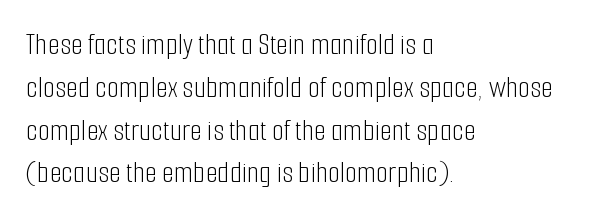
Q: Is the text bold? A: No.
Q: Is the text italic (slanted)? A: No, it is upright.
Q: Is the typeface a serif or a sans-serif typeface? A: Sans-serif.
Q: Is the text underlined? A: No.
Q: How is the paragraph aligned? A: Left-aligned.
Q: Is the spacing between letters normal or unusually wide? A: Normal.
Q: Is the spacing between lines tight, normal or loose? A: Normal.
Q: Width (condensed, normal, or wide)? A: Condensed.
Q: Stroke contrast? A: Low.
Q: x-height? A: Medium.
Q: Monospaced? A: No.
